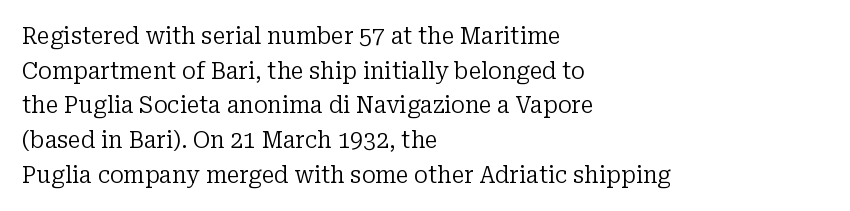
Vertical strokes here are truly vertical. Is the block centered? No — it sits flush against the left margin. Standard letterfit; no display-style spreading of the glyphs. This is not heavy type; no bold has been used.
